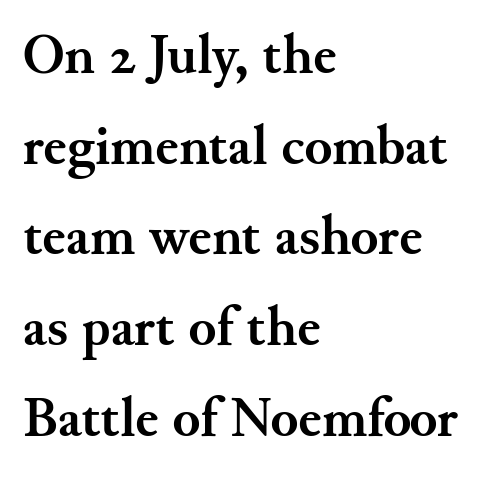
{"serif": "yes", "italic": "no", "bold": "yes", "weight": "semibold", "width": "normal", "stroke_contrast": "medium", "x_height": "small", "monospaced": "no", "underline": "no", "align": "left", "line_spacing": "normal", "line_spacing_ratio": 1.59, "letter_spacing": "normal", "letter_spacing_em": 0.0, "glyph_px": 57}
